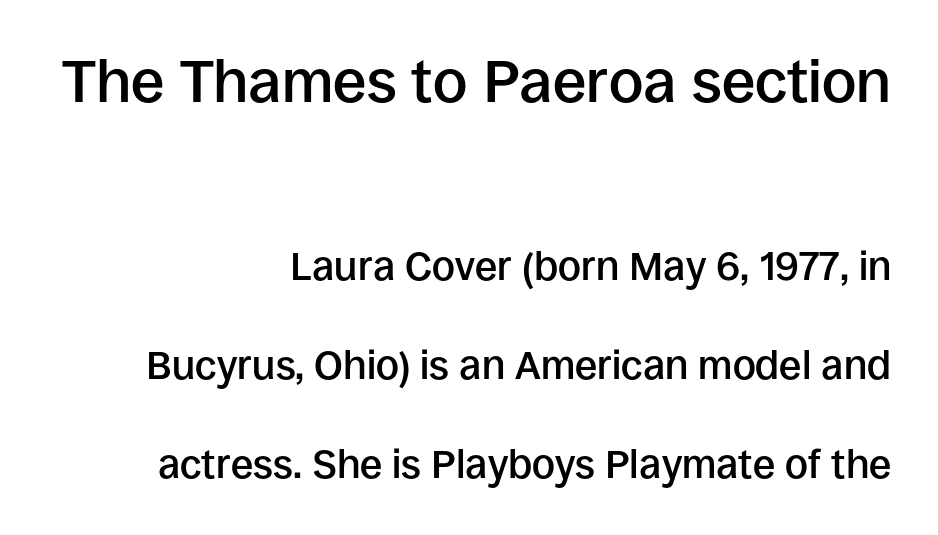
Q: Is the text bold? A: Semi-bold.
Q: Is the text italic (slanted)? A: No, it is upright.
Q: Is the typeface a serif or a sans-serif typeface? A: Sans-serif.
Q: Is the text underlined? A: No.
Q: How is the paragraph aligned? A: Right-aligned.
Q: Is the spacing between letters normal or unusually wide? A: Normal.
Q: Is the spacing between lines tight, normal or loose? A: Loose.
Q: Which block of text is set in a larger size, the first (top) or the second (bottom)? A: The first (top) one.
Q: Width (condensed, normal, or wide)? A: Normal.
Q: Stroke contrast? A: Low.
Q: x-height? A: Large.
Q: Monospaced? A: No.
